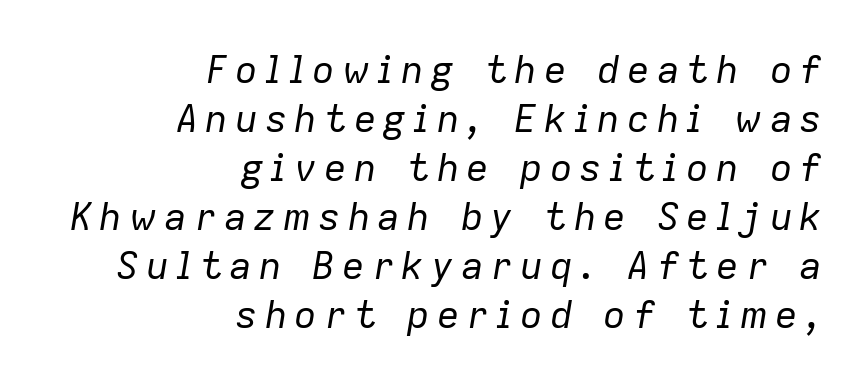
{"italic": "yes", "lean": "right", "slant_degrees": 9, "bold": "no", "weight": "regular", "width": "normal", "stroke_contrast": "low", "x_height": "medium", "monospaced": "no", "underline": "no", "align": "right", "line_spacing": "normal", "line_spacing_ratio": 1.29, "glyph_px": 38}
